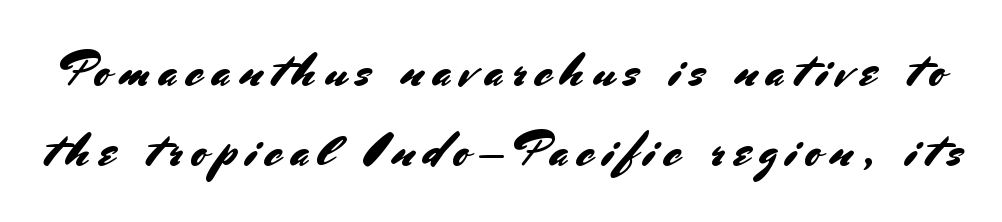
Q: Is the text italic (slanted)? A: Yes.
Q: Is the typeface a serif or a sans-serif typeface? A: Sans-serif.
Q: Is the text underlined? A: No.
Q: Is the spacing between letters normal or unusually wide? A: Unusually wide.
Q: Is the spacing between lines tight, normal or loose? A: Normal.
Q: Width (condensed, normal, or wide)? A: Normal.
Q: Stroke contrast? A: Medium.
Q: x-height? A: Small.
Q: Monospaced? A: No.
